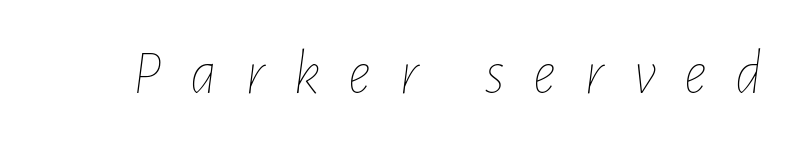
Think of a printed novel: that variable character pitch is what you see here. You can tell it's italic because the verticals aren't actually vertical. The letters look calm and open, with moderate or lighter stems. Substantial extra tracking has been applied to these lines.
